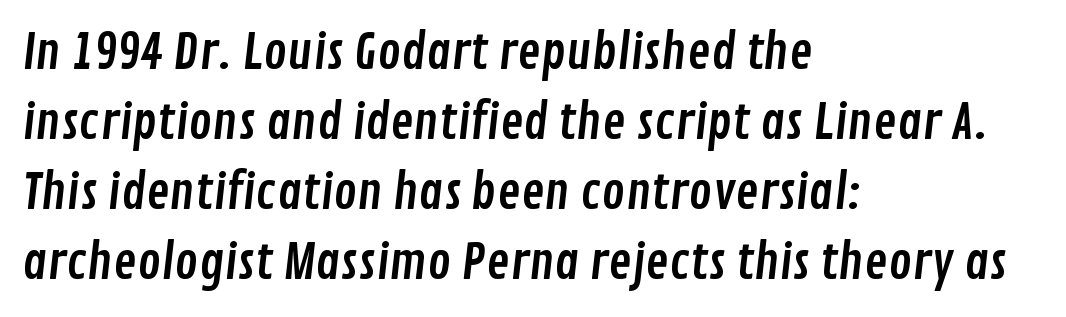
{"serif": "no", "width": "condensed", "stroke_contrast": "low", "x_height": "medium", "monospaced": "no", "underline": "no", "align": "left", "line_spacing": "normal", "line_spacing_ratio": 1.43, "letter_spacing": "normal", "letter_spacing_em": 0.0, "glyph_px": 49}
